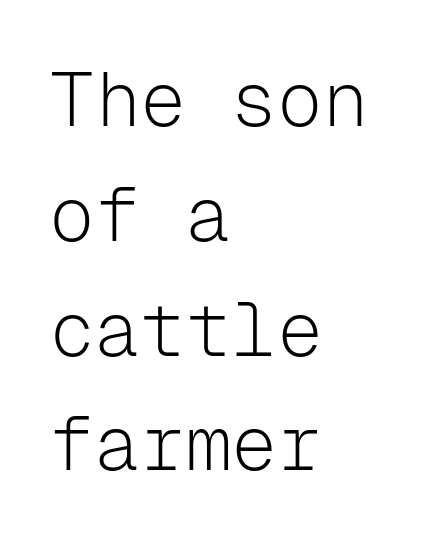
These lines are composed in type without serifs. Heaviness? Minimal to ordinary, like unemphasized prose. Interline gaps are of average width in this sample. Each letter, wide or thin by design, is forced into the same width here. Does the lettering tilt? It doesn't — this is upright. Only glyphs here, with clear space below each row.
